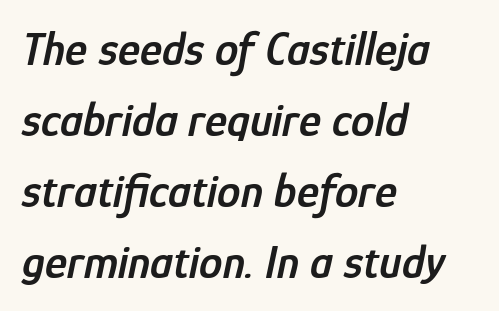
The image shows 47 px semibold, condensed type, italic (leaning right); set left-aligned, normal line spacing (1.51x), normal letter spacing, not underlined; low stroke contrast and a medium x-height.
